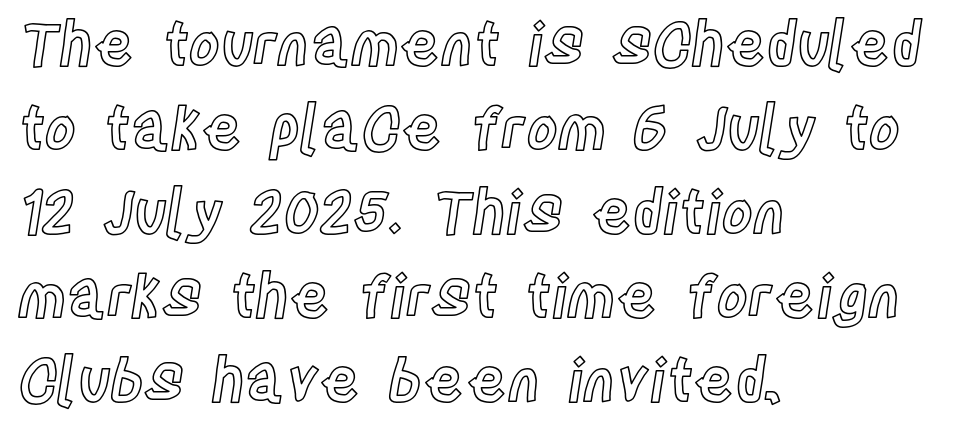
Character widths vary here, with narrow letters taking less room than wide ones. Reading down the block, your eye returns to a fixed left position each line. The foot of each line stays bare and open. Does extra space separate the letters? No, they use regular spacing. This sample keeps an unexceptional amount of space between lines.
